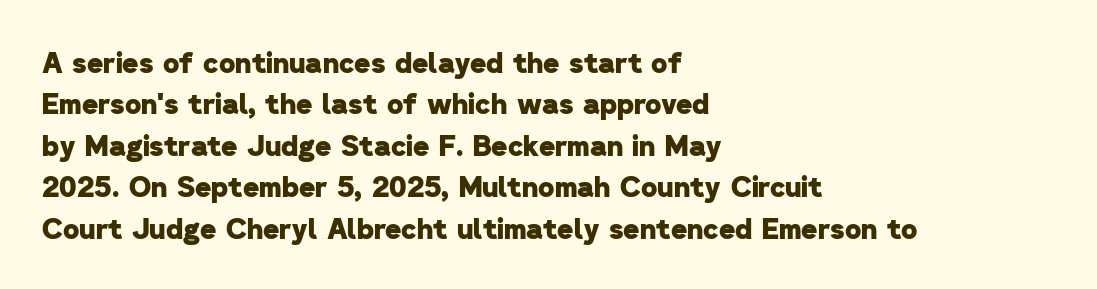
Q: Is the text bold? A: Yes.
Q: Is the typeface a serif or a sans-serif typeface? A: Sans-serif.
Q: Is the text underlined? A: No.
Q: How is the paragraph aligned? A: Left-aligned.
Q: Is the spacing between letters normal or unusually wide? A: Normal.
Q: Is the spacing between lines tight, normal or loose? A: Normal.
Q: Width (condensed, normal, or wide)? A: Normal.
Q: Stroke contrast? A: Low.
Q: x-height? A: Medium.
Q: Monospaced? A: No.
